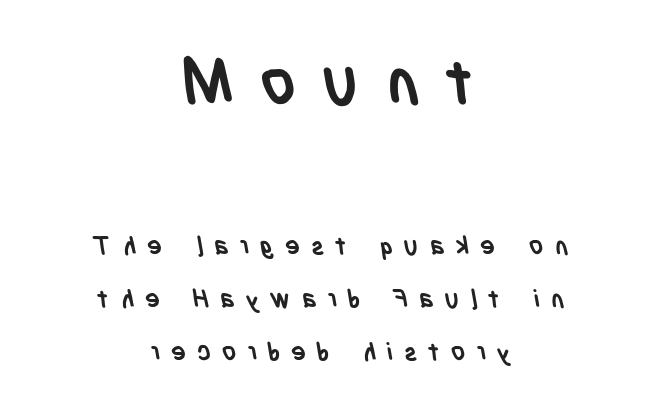
{"serif": "no", "bold": "yes", "weight": "semibold", "width": "condensed", "stroke_contrast": "low", "x_height": "large", "monospaced": "no", "underline": "no", "align": "center", "line_spacing": "loose", "line_spacing_ratio": 2.13, "letter_spacing": "wide", "letter_spacing_em": 0.44, "larger_block": "first", "size_ratio": 2.48, "glyph_px": 62}
